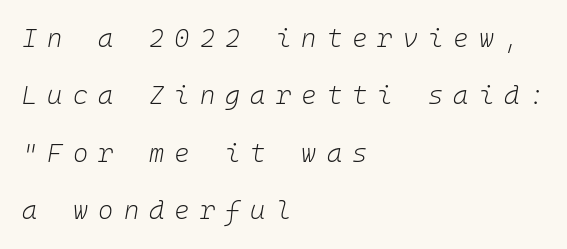
Q: Is the text bold? A: No.
Q: Is the text italic (slanted)? A: Yes, it leans right by about 10 degrees.
Q: Is the text underlined? A: No.
Q: How is the paragraph aligned? A: Left-aligned.
Q: Is the spacing between letters normal or unusually wide? A: Unusually wide.
Q: Is the spacing between lines tight, normal or loose? A: Loose.
